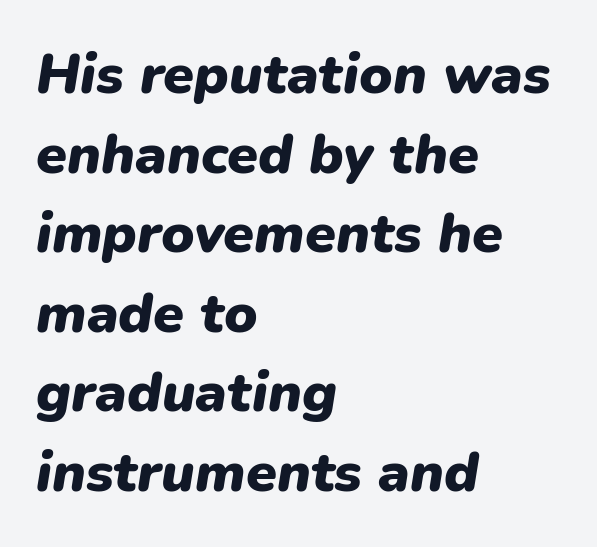
{"italic": "yes", "lean": "right", "slant_degrees": 9, "bold": "yes", "weight": "heavy", "width": "normal", "stroke_contrast": "low", "x_height": "medium", "monospaced": "no", "underline": "no", "align": "left", "line_spacing": "normal", "line_spacing_ratio": 1.42, "letter_spacing": "normal", "letter_spacing_em": 0.0, "glyph_px": 56}
